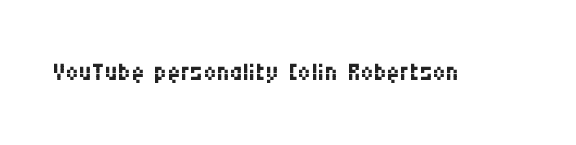
Q: Is the text bold? A: No.
Q: Is the text italic (slanted)? A: No, it is upright.
Q: Is the typeface a serif or a sans-serif typeface? A: Sans-serif.
Q: Is the text underlined? A: No.
Q: Is the spacing between letters normal or unusually wide? A: Normal.
Q: Width (condensed, normal, or wide)? A: Condensed.
Q: Stroke contrast? A: Medium.
Q: x-height? A: Large.
Q: Monospaced? A: No.
